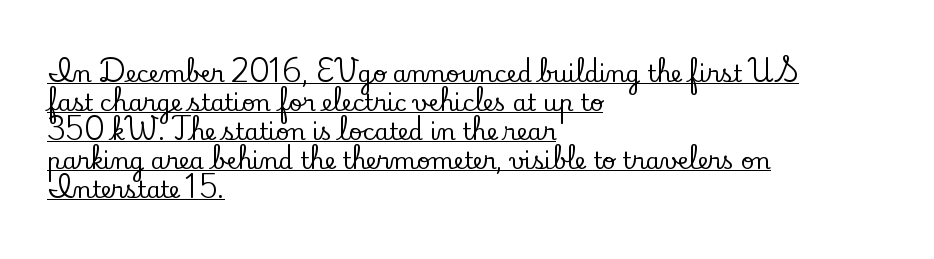
Q: Is the text italic (slanted)? A: No, it is upright.
Q: Is the text underlined? A: Yes.
Q: How is the paragraph aligned? A: Left-aligned.
Q: Is the spacing between letters normal or unusually wide? A: Normal.
Q: Is the spacing between lines tight, normal or loose? A: Normal.
